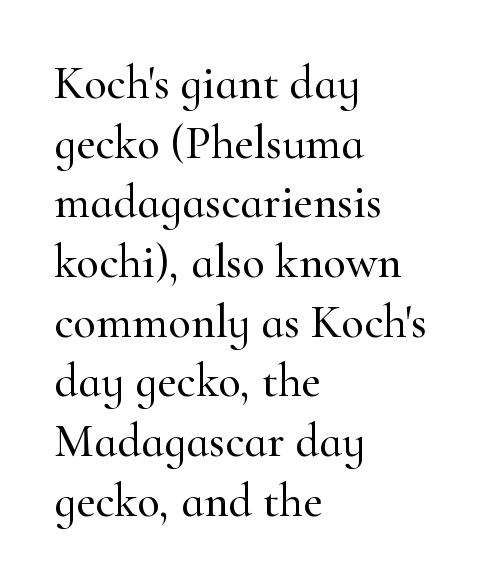
The image shows 47 px serif type, upright; set left-aligned, normal line spacing (1.27x), normal letter spacing, not underlined; high stroke contrast and a small x-height.
